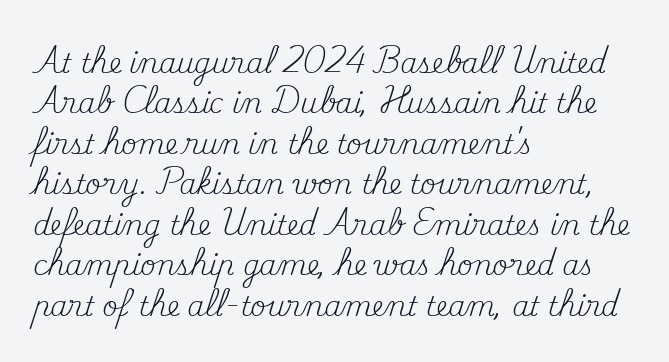
Q: Is the text bold? A: No.
Q: Is the text italic (slanted)? A: Yes.
Q: Is the text underlined? A: No.
Q: How is the paragraph aligned? A: Left-aligned.
Q: Is the spacing between letters normal or unusually wide? A: Normal.
Q: Is the spacing between lines tight, normal or loose? A: Normal.
